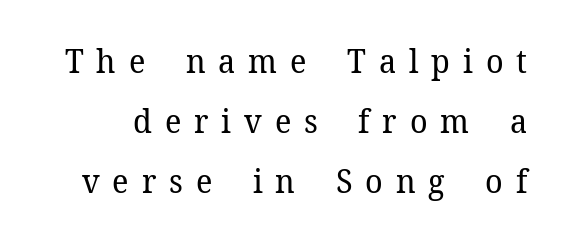
Q: Is the text bold? A: No.
Q: Is the text italic (slanted)? A: No, it is upright.
Q: Is the typeface a serif or a sans-serif typeface? A: Serif.
Q: Is the text underlined? A: No.
Q: Is the spacing between letters normal or unusually wide? A: Unusually wide.
Q: Width (condensed, normal, or wide)? A: Normal.
Q: Stroke contrast? A: Low.
Q: x-height? A: Medium.
Q: Monospaced? A: No.
